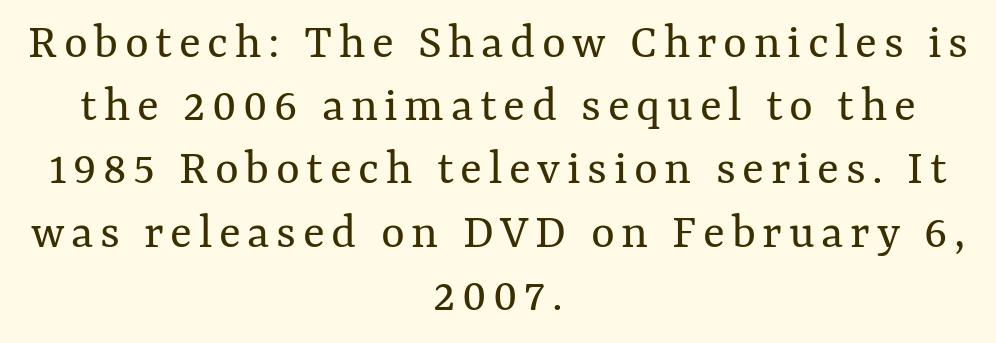
The image shows 51 px regular-weight type, upright; set centered, line spacing 1.24x, not underlined; medium stroke contrast and a medium x-height.
